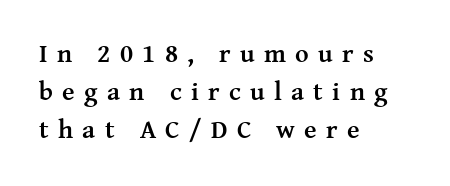
The image shows 26 px bold type, upright; set left-aligned, normal line spacing (1.47x), unusually wide letter spacing (+0.36 em), not underlined.
